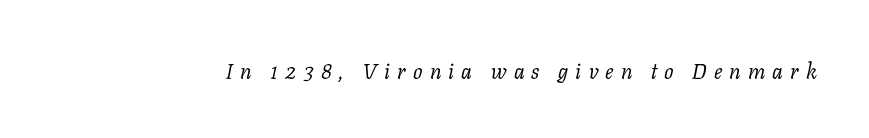
Q: Is the text bold? A: No.
Q: Is the text italic (slanted)? A: Yes, it leans right by about 11 degrees.
Q: Is the text underlined? A: No.
Q: Is the spacing between letters normal or unusually wide? A: Unusually wide.
